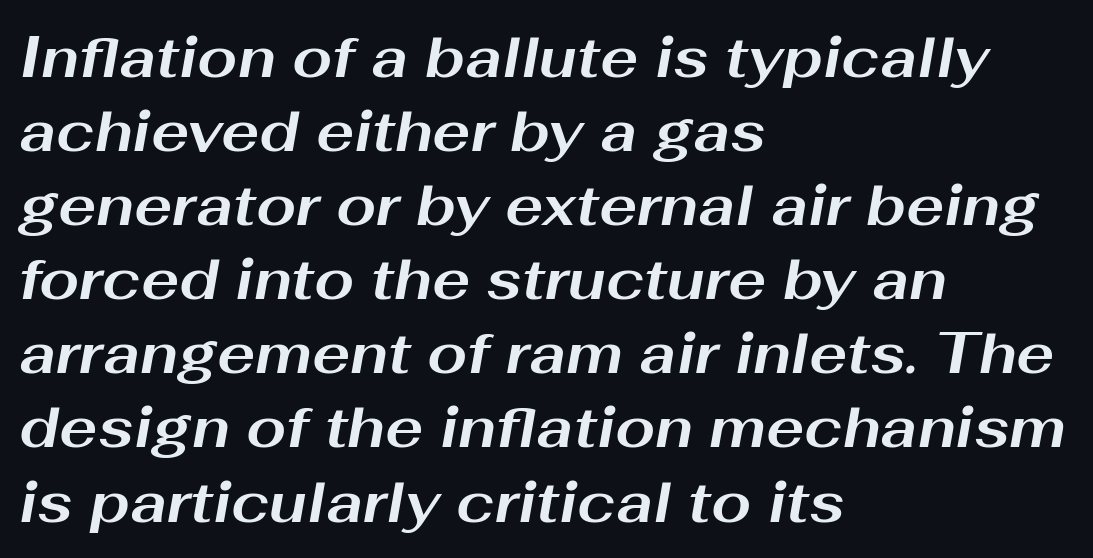
Q: Is the text bold? A: Yes.
Q: Is the text italic (slanted)? A: Yes, it leans right by about 10 degrees.
Q: Is the text underlined? A: No.
Q: How is the paragraph aligned? A: Left-aligned.
Q: Is the spacing between letters normal or unusually wide? A: Normal.
Q: Is the spacing between lines tight, normal or loose? A: Normal.
Q: Width (condensed, normal, or wide)? A: Wide.
Q: Stroke contrast? A: Medium.
Q: x-height? A: Medium.
Q: Monospaced? A: No.
